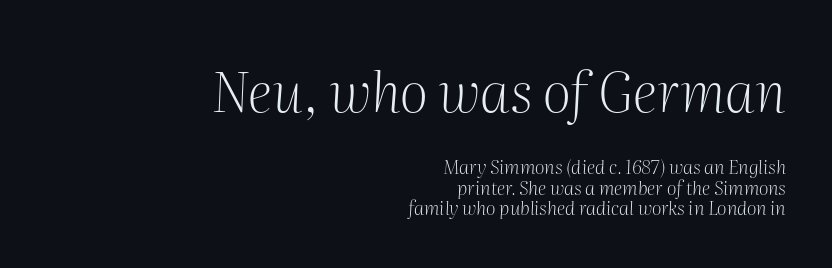
The image shows 56 px light serif type, italic (leaning right); set right-aligned, tight line spacing (1.08x), normal letter spacing, not underlined; the first (top) block is 2.95x larger; medium stroke contrast and a medium x-height.
